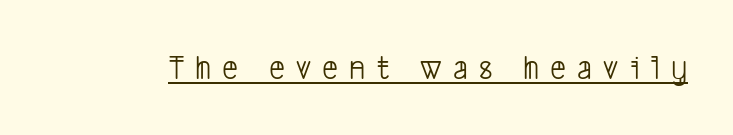
Q: Is the text bold? A: No.
Q: Is the typeface a serif or a sans-serif typeface? A: Sans-serif.
Q: Is the text underlined? A: Yes.
Q: Is the spacing between letters normal or unusually wide? A: Unusually wide.
Q: Width (condensed, normal, or wide)? A: Condensed.
Q: Stroke contrast? A: Low.
Q: x-height? A: Medium.
Q: Monospaced? A: No.
